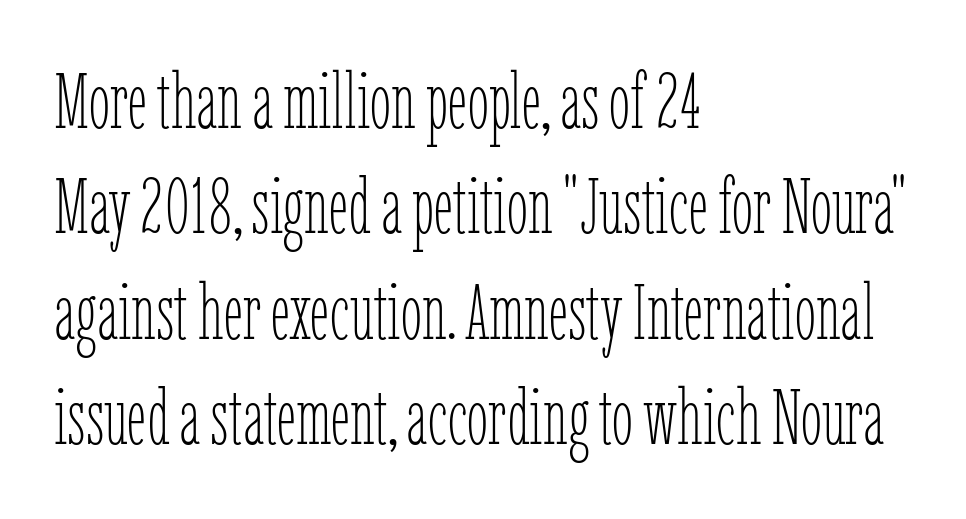
The string is rendered with underlining switched off. This is the regular roman posture of the typeface. A classic flush-left, rag-right setting is used for this passage. Summary of weight: not heavy and not bold. These lines are rendered in a variable-pitch font.
